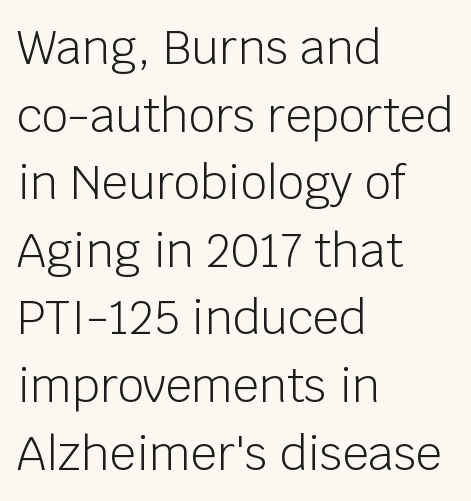
Q: Is the text bold? A: No.
Q: Is the text italic (slanted)? A: No, it is upright.
Q: Is the typeface a serif or a sans-serif typeface? A: Sans-serif.
Q: Is the text underlined? A: No.
Q: How is the paragraph aligned? A: Left-aligned.
Q: Is the spacing between letters normal or unusually wide? A: Normal.
Q: Is the spacing between lines tight, normal or loose? A: Normal.
Q: Width (condensed, normal, or wide)? A: Normal.
Q: Stroke contrast? A: Low.
Q: x-height? A: Large.
Q: Monospaced? A: No.
